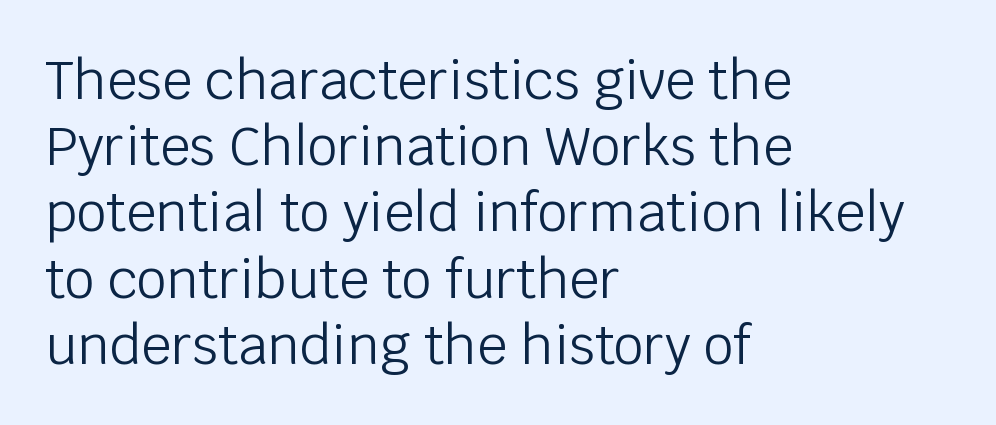
{"serif": "no", "italic": "no", "bold": "no", "weight": "light", "width": "normal", "stroke_contrast": "low", "x_height": "large", "monospaced": "no", "underline": "no", "align": "left", "line_spacing": "normal", "line_spacing_ratio": 1.25, "letter_spacing": "normal", "letter_spacing_em": 0.0, "glyph_px": 53}
